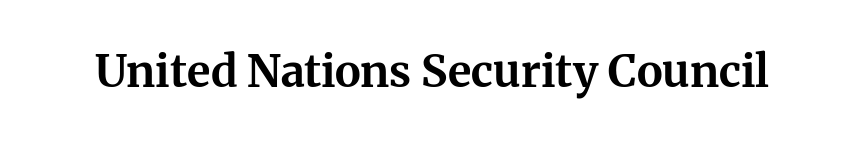
{"serif": "yes", "italic": "no", "bold": "yes", "weight": "bold", "width": "normal", "stroke_contrast": "medium", "x_height": "medium", "monospaced": "no", "underline": "no", "letter_spacing": "normal", "letter_spacing_em": 0.0, "glyph_px": 44}
